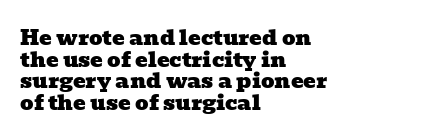
Q: Is the text underlined? A: No.
Q: How is the paragraph aligned? A: Left-aligned.
Q: Is the spacing between letters normal or unusually wide? A: Normal.
Q: Is the spacing between lines tight, normal or loose? A: Tight.
